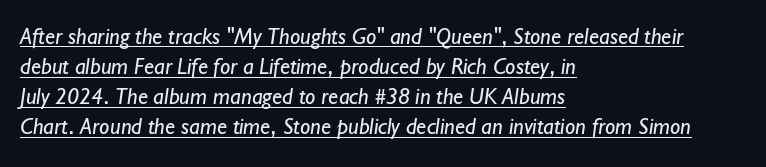
Letter spacing: default. Casual observation: everything's shoved over to the left. If you measured baseline to baseline, you'd find a middling distance. A light-to-regular cut is what we see here. Emphasis is given by a line drawn under the lettering.
